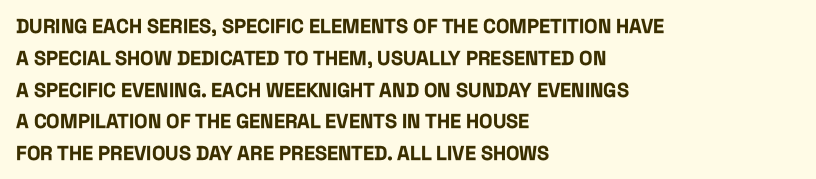
Upright lettering throughout. The foot of each line stays bare and open. Line spacing here is normal. The letters sit at their default tracking, neither squeezed nor spread. The setting favours the left margin, as ordinary paragraphs usually do. These words are printed bold, with thick strokes throughout.
